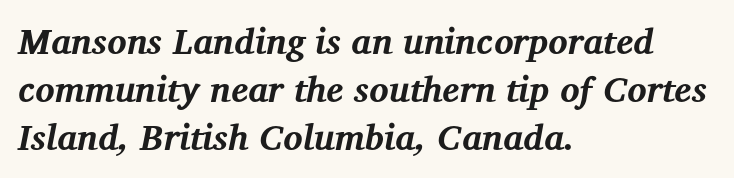
Q: Is the text bold? A: Yes.
Q: Is the text italic (slanted)? A: Yes, it leans right by about 12 degrees.
Q: Is the typeface a serif or a sans-serif typeface? A: Serif.
Q: Is the text underlined? A: No.
Q: How is the paragraph aligned? A: Left-aligned.
Q: Is the spacing between letters normal or unusually wide? A: Normal.
Q: Is the spacing between lines tight, normal or loose? A: Normal.
Q: Width (condensed, normal, or wide)? A: Normal.
Q: Stroke contrast? A: Medium.
Q: x-height? A: Medium.
Q: Monospaced? A: No.
